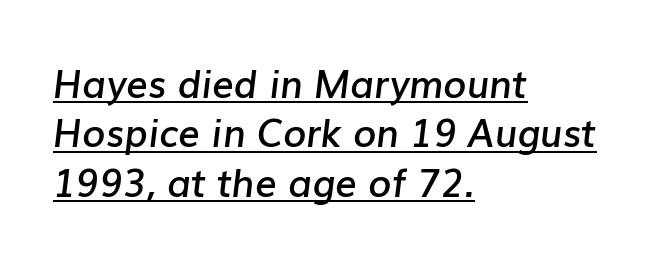
The image shows 38 px semibold type, italic (leaning right); set left-aligned, normal line spacing (1.3x), normal letter spacing, underlined; low stroke contrast and a medium x-height.
